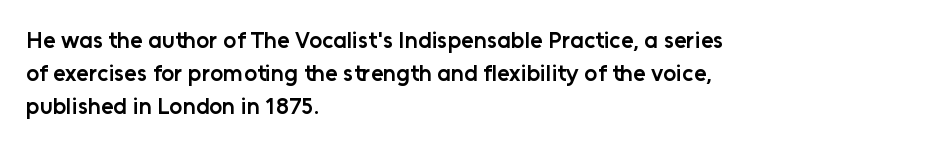
The image shows 23 px text type, upright; set left-aligned, normal line spacing (1.44x), normal letter spacing, not underlined.
